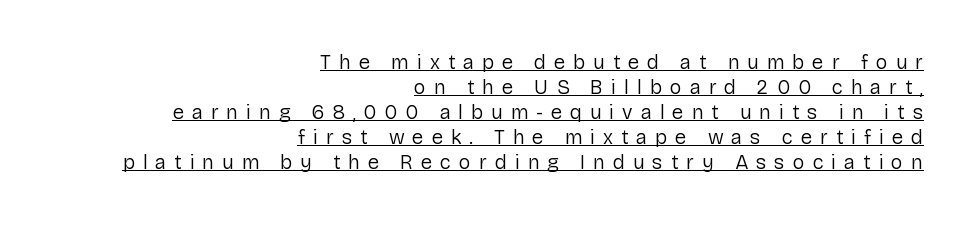
The image shows 20 px text type, upright; set right-aligned, normal line spacing (1.25x), unusually wide letter spacing (+0.4 em), underlined.
